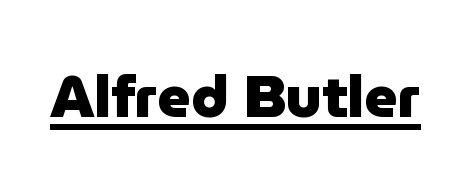
Font category for this specimen: sans-serif. The rendered words wear a rule along their underside. Posture: vertical. Notice how thick the strokes are: this is what a full bold looks like. Do the characters align in a grid? No, the font is proportional. Spacing between characters is what you'd get straight out of the box.
